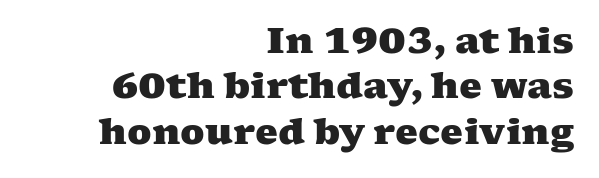
The image shows 36 px heavy, wide serif type; set right-aligned, normal line spacing (1.26x), normal letter spacing, not underlined; medium stroke contrast and a medium x-height.
